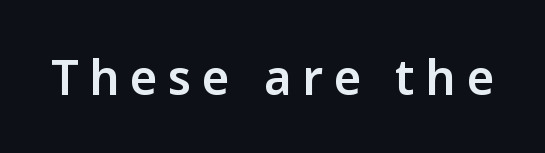
Beneath every word, the page is bare. Semibold letterforms, between regular and bold. Serif or sans? Sans — the stroke terminals are bare. Students, note that the glyphs here are deliberately spaced far apart. If you drew a line through each stem, it would be perfectly vertical.
